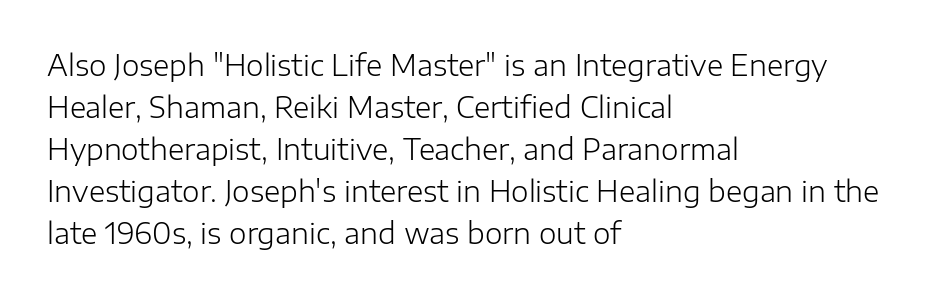
The image shows 28 px light sans-serif type, upright; set left-aligned, normal line spacing (1.5x), normal letter spacing, not underlined; low stroke contrast and a medium x-height.
